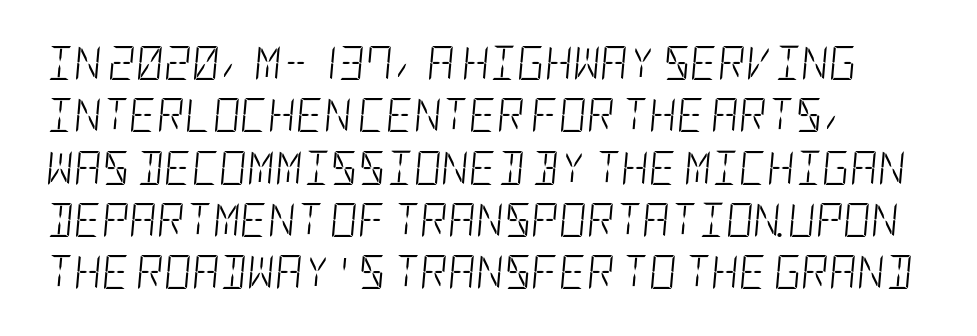
A clean baseline with only descenders dipping below it. Looking at the ascenders, they clearly lean. This sample uses plain, unmodified letter spacing. The space between consecutive lines is moderate. The cut favours lightness, reaching ordinary text weight at its darkest.
